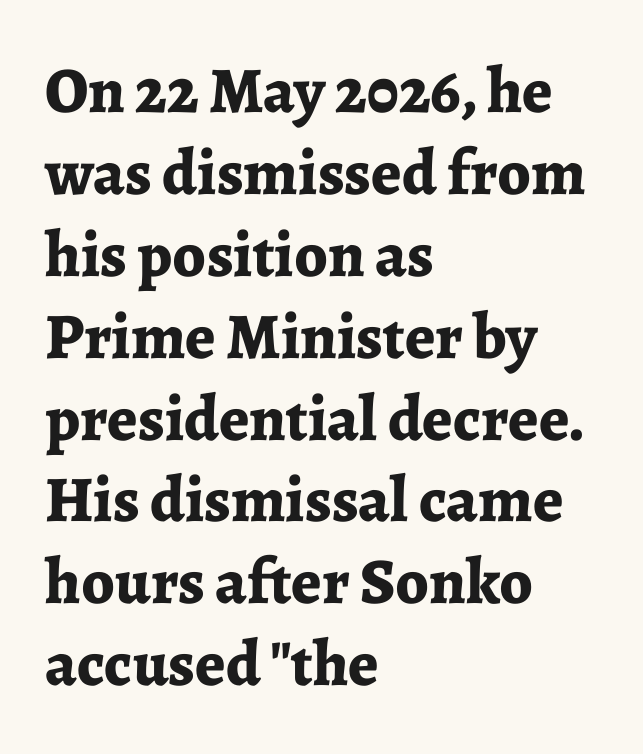
Q: Is the text bold? A: Yes.
Q: Is the text italic (slanted)? A: No, it is upright.
Q: Is the typeface a serif or a sans-serif typeface? A: Serif.
Q: Is the text underlined? A: No.
Q: How is the paragraph aligned? A: Left-aligned.
Q: Is the spacing between letters normal or unusually wide? A: Normal.
Q: Is the spacing between lines tight, normal or loose? A: Normal.
Q: Width (condensed, normal, or wide)? A: Normal.
Q: Stroke contrast? A: Low.
Q: x-height? A: Medium.
Q: Monospaced? A: No.
